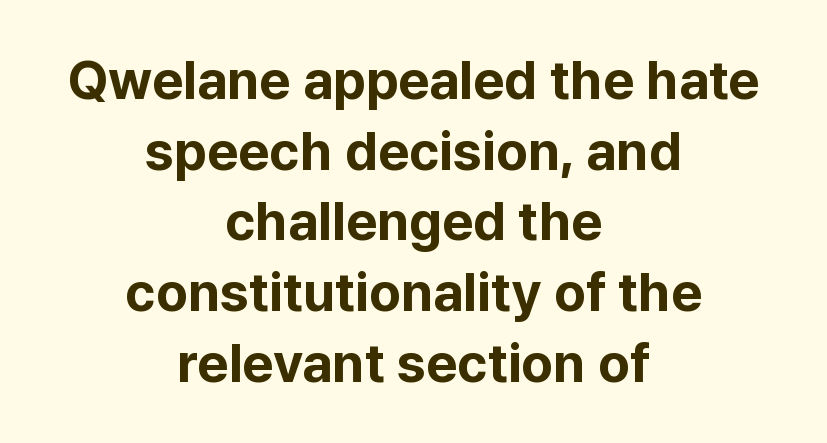
Spacing verdict: proportional, widths tailored to each character. A roman cut, with each character standing at attention. Serif or sans? Sans — the stroke terminals are bare. Heavy, bold letterforms. The space between consecutive lines is moderate.
